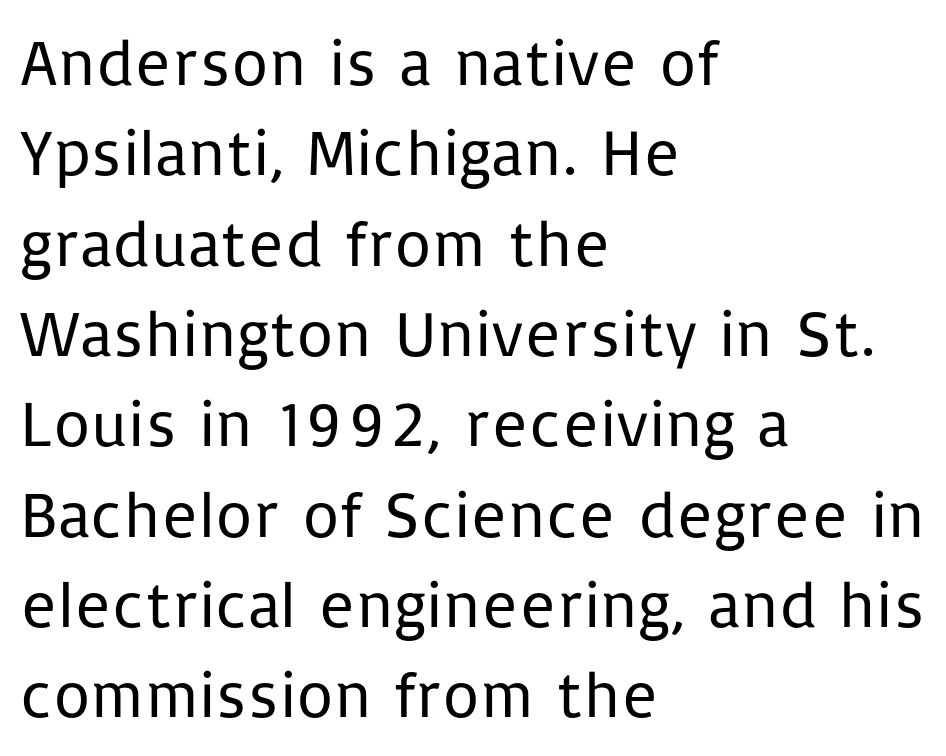
{"serif": "no", "italic": "no", "bold": "no", "weight": "regular", "width": "normal", "stroke_contrast": "low", "x_height": "medium", "monospaced": "no", "underline": "no", "align": "left", "line_spacing": "normal", "line_spacing_ratio": 1.39, "letter_spacing": "normal", "letter_spacing_em": 0.0, "glyph_px": 65}
